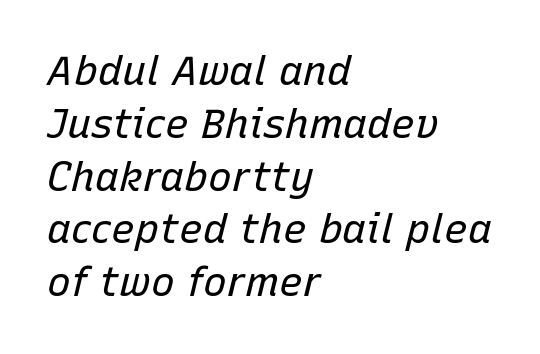
Nobody drew a line under any word here. Is this a heavy cut? Hardly; it is regular or lighter. Between one letter and the next there's only the usual sliver of space. Note the varied advance widths — an 'i' is clearly narrower than an 'm'.
